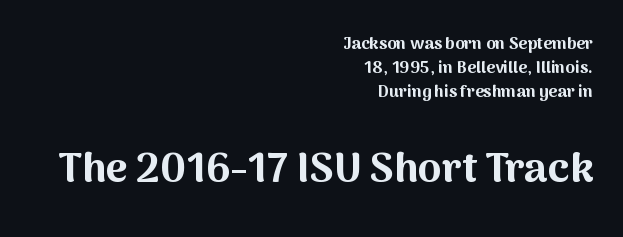
Q: Is the text bold? A: Yes.
Q: Is the text italic (slanted)? A: No, it is upright.
Q: Is the typeface a serif or a sans-serif typeface? A: Sans-serif.
Q: Is the text underlined? A: No.
Q: How is the paragraph aligned? A: Right-aligned.
Q: Is the spacing between letters normal or unusually wide? A: Normal.
Q: Is the spacing between lines tight, normal or loose? A: Normal.
Q: Which block of text is set in a larger size, the first (top) or the second (bottom)? A: The second (bottom) one.
Q: Width (condensed, normal, or wide)? A: Normal.
Q: Stroke contrast? A: Medium.
Q: x-height? A: Medium.
Q: Monospaced? A: No.
